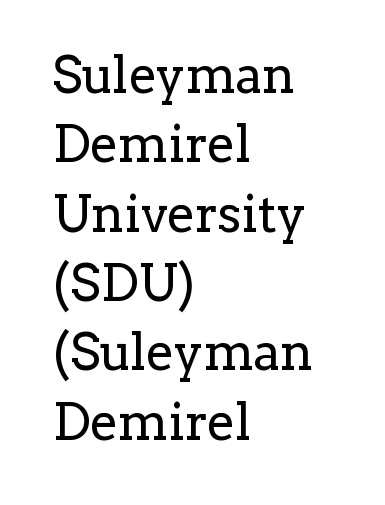
The image shows 51 px regular-weight serif type, upright; set left-aligned, normal line spacing (1.36x), normal letter spacing, not underlined; low stroke contrast and a medium x-height.
